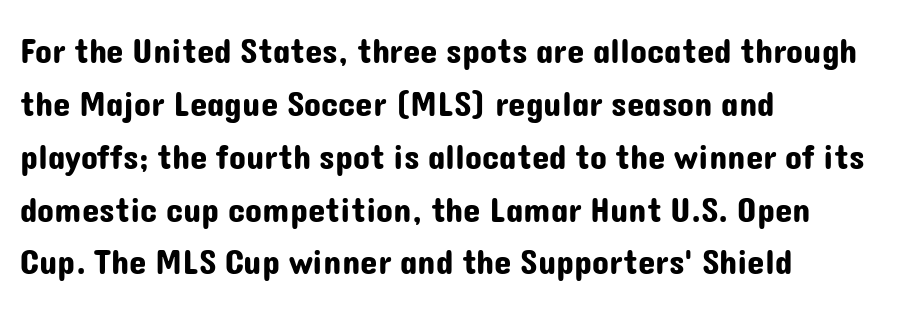
The image shows 35 px sans-serif type, upright; set left-aligned, normal line spacing (1.51x), normal letter spacing, not underlined; low stroke contrast and a medium x-height.
